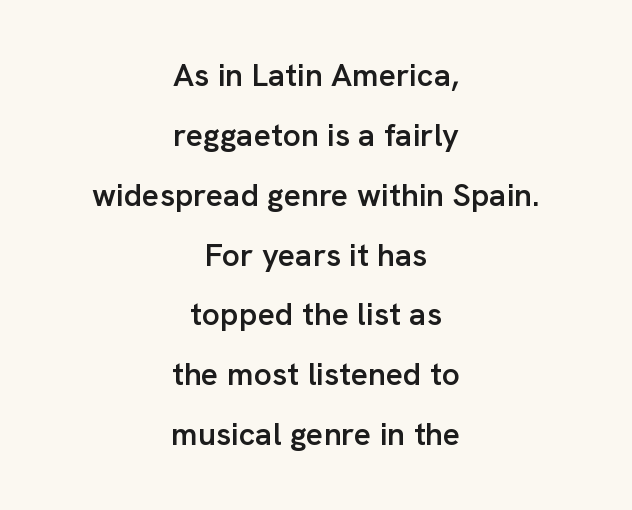
Has an underline been added? It has not. Layout note: lines centered. Each letter keeps its own natural width here, so spacing adapts to shape. Note: no serifs on the glyphs. Every stem runs plumb, perpendicular to the baseline. Typesetter's note: demi weight, one step under bold.
